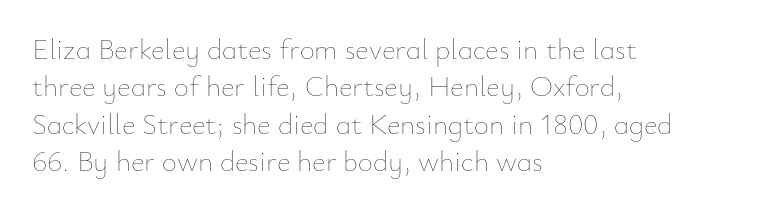
The image shows 29 px thin type, upright; set left-aligned, normal line spacing (1.29x), normal letter spacing, not underlined; low stroke contrast and a small x-height.
